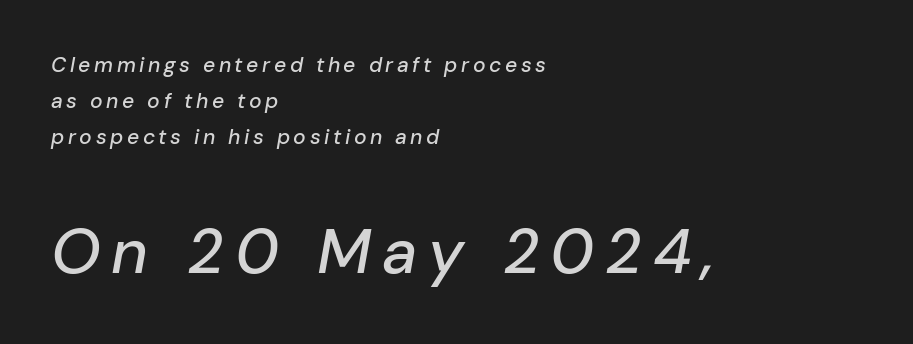
The image shows 63 px text type, italic (leaning right); set left-aligned, line spacing 1.72x, not underlined; the second (bottom) block is 3.0x larger; low stroke contrast and a medium x-height.
